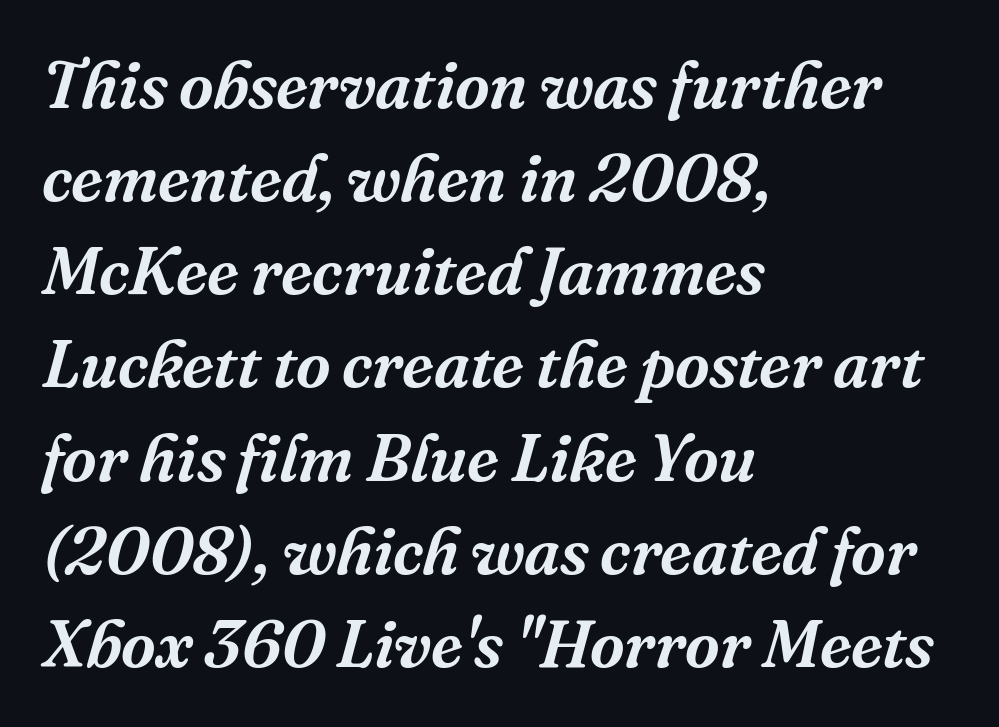
The image shows 67 px serif type, italic (leaning right); set left-aligned, normal line spacing (1.39x), normal letter spacing, not underlined; medium stroke contrast and a medium x-height.
